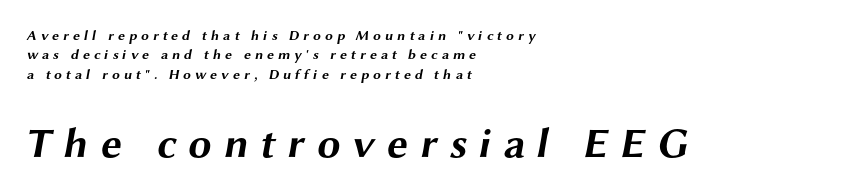
{"serif": "no", "bold": "yes", "weight": "bold", "width": "wide", "stroke_contrast": "medium", "x_height": "medium", "monospaced": "no", "underline": "no", "align": "left", "line_spacing": "normal", "line_spacing_ratio": 1.38, "letter_spacing": "wide", "letter_spacing_em": 0.28, "larger_block": "second", "size_ratio": 3.0, "glyph_px": 42}
